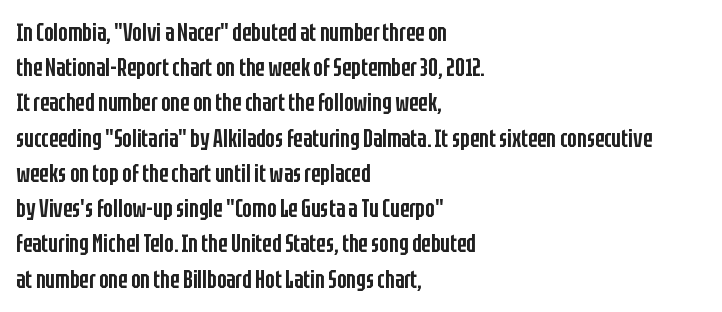
The image shows 25 px text type, upright; set left-aligned, normal line spacing (1.41x), normal letter spacing, not underlined.
